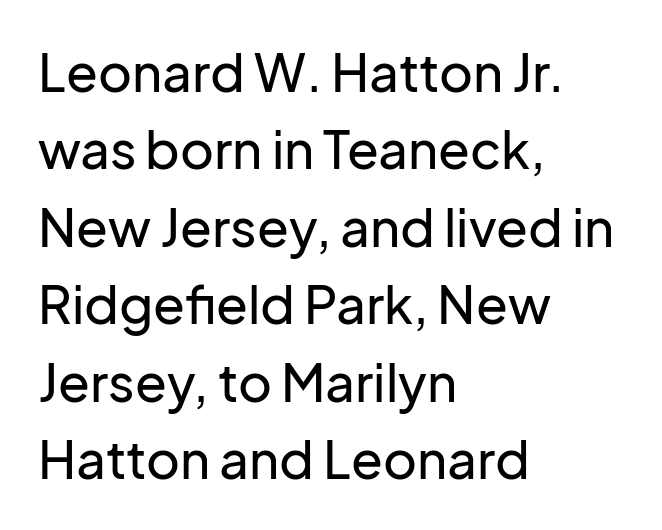
{"serif": "no", "italic": "no", "width": "normal", "stroke_contrast": "low", "x_height": "medium", "monospaced": "no", "underline": "no", "align": "left", "line_spacing": "normal", "line_spacing_ratio": 1.49, "letter_spacing": "normal", "letter_spacing_em": 0.0, "glyph_px": 52}
